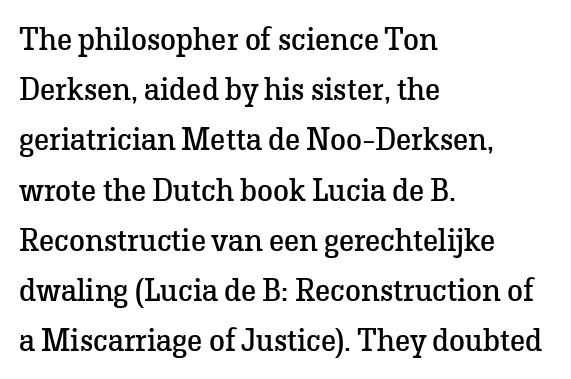
{"serif": "yes", "italic": "no", "bold": "no", "weight": "regular", "width": "normal", "stroke_contrast": "low", "x_height": "medium", "monospaced": "no", "underline": "no", "align": "left", "line_spacing": "normal", "line_spacing_ratio": 1.57, "letter_spacing": "normal", "letter_spacing_em": 0.0, "glyph_px": 32}
